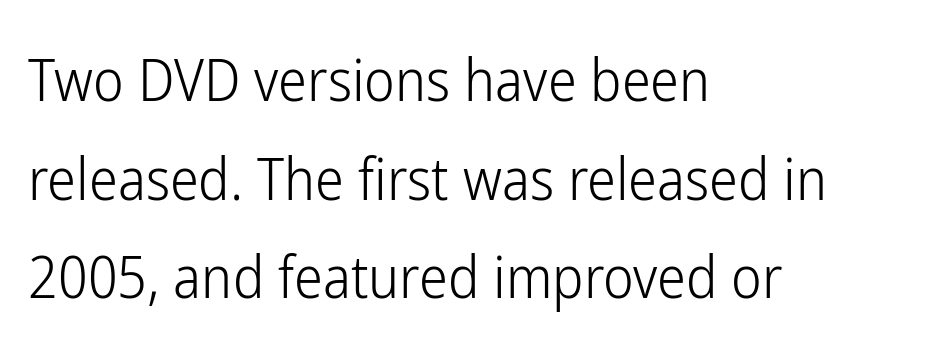
Left-aligned paragraph, ragged on the right. Characters remain perfectly vertical along every line. Compared with typical body copy, the letter spacing here is the same. Looks like regular typesetting: each glyph gets only the width it needs. Interline gaps are of average width in this sample. This rendering employs a face without finishing strokes, i.e., a sans-serif.
